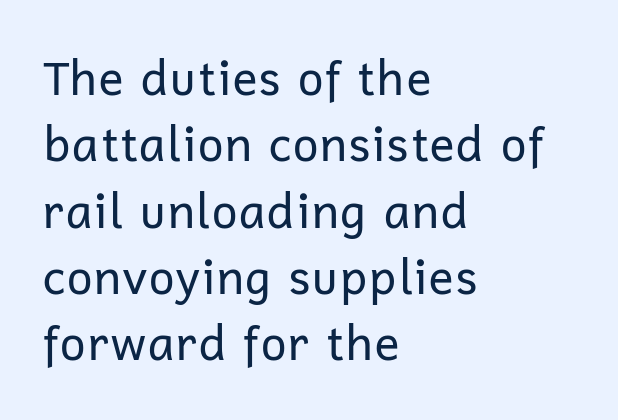
This sample has the flowing, uneven cadence of proportional lettering. The space directly below the letters is spotless. A sans-serif font was chosen for this passage. Compared with typical body copy, the letter spacing here is the same. Weight: regular or lighter. What's the leading like? Ordinary, nothing unusual.
